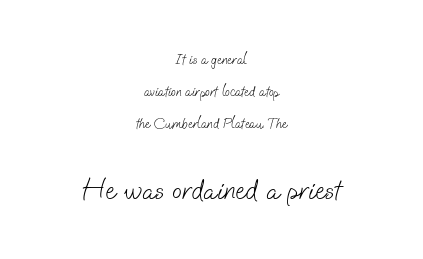
{"serif": "no", "bold": "no", "weight": "light", "width": "normal", "stroke_contrast": "low", "x_height": "small", "monospaced": "no", "underline": "no", "align": "center", "line_spacing": "loose", "line_spacing_ratio": 2.3, "letter_spacing": "normal", "letter_spacing_em": 0.0, "larger_block": "second", "size_ratio": 2.07, "glyph_px": 29}
